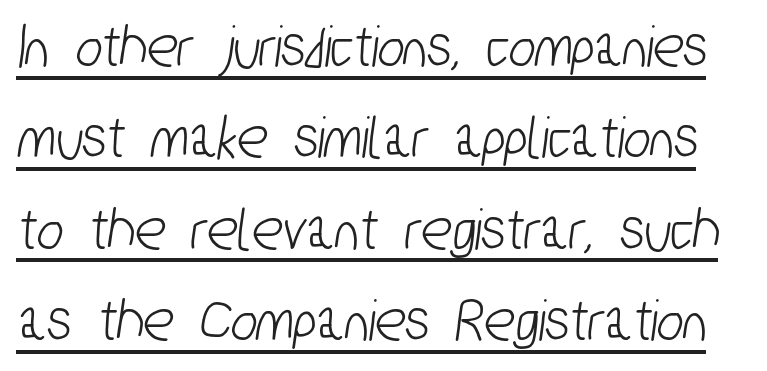
{"serif": "no", "width": "condensed", "stroke_contrast": "low", "x_height": "medium", "monospaced": "no", "underline": "yes", "line_spacing": "normal", "line_spacing_ratio": 1.45, "letter_spacing": "normal", "letter_spacing_em": 0.0, "glyph_px": 63}
